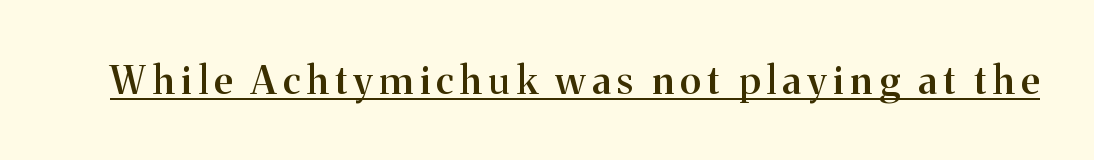
Q: Is the text bold? A: Semi-bold.
Q: Is the text italic (slanted)? A: No, it is upright.
Q: Is the typeface a serif or a sans-serif typeface? A: Serif.
Q: Is the text underlined? A: Yes.
Q: Width (condensed, normal, or wide)? A: Normal.
Q: Stroke contrast? A: Medium.
Q: x-height? A: Medium.
Q: Monospaced? A: No.
